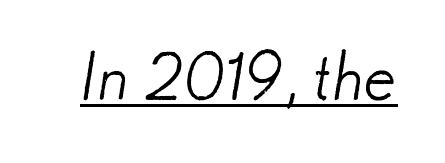
{"serif": "no", "bold": "no", "weight": "light", "width": "normal", "stroke_contrast": "low", "x_height": "small", "monospaced": "no", "underline": "yes", "letter_spacing": "normal", "letter_spacing_em": 0.0, "glyph_px": 66}
